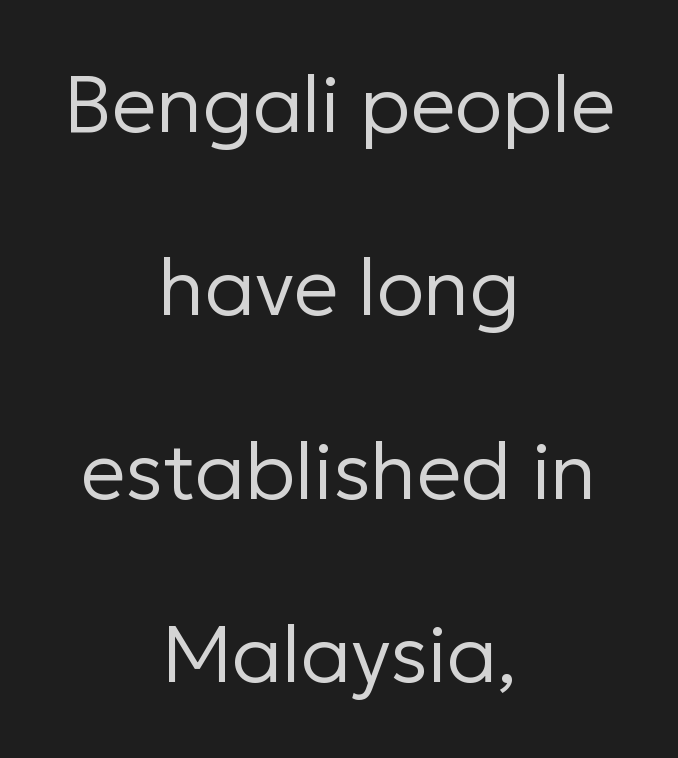
Q: Is the text bold? A: No.
Q: Is the text italic (slanted)? A: No, it is upright.
Q: Is the typeface a serif or a sans-serif typeface? A: Sans-serif.
Q: Is the text underlined? A: No.
Q: How is the paragraph aligned? A: Centered.
Q: Is the spacing between letters normal or unusually wide? A: Normal.
Q: Is the spacing between lines tight, normal or loose? A: Loose.
Q: Width (condensed, normal, or wide)? A: Normal.
Q: Stroke contrast? A: Low.
Q: x-height? A: Medium.
Q: Monospaced? A: No.
